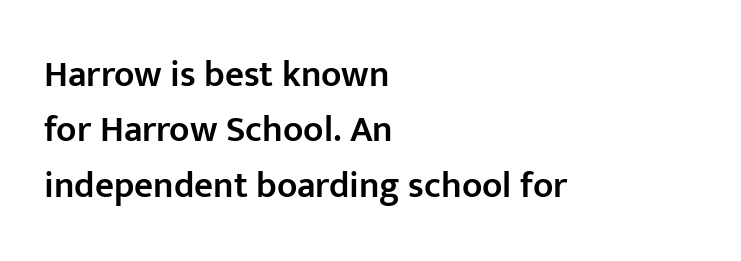
Q: Is the text bold? A: Semi-bold.
Q: Is the text italic (slanted)? A: No, it is upright.
Q: Is the typeface a serif or a sans-serif typeface? A: Sans-serif.
Q: Is the text underlined? A: No.
Q: How is the paragraph aligned? A: Left-aligned.
Q: Is the spacing between letters normal or unusually wide? A: Normal.
Q: Is the spacing between lines tight, normal or loose? A: Normal.
Q: Width (condensed, normal, or wide)? A: Normal.
Q: Stroke contrast? A: Low.
Q: x-height? A: Medium.
Q: Monospaced? A: No.
